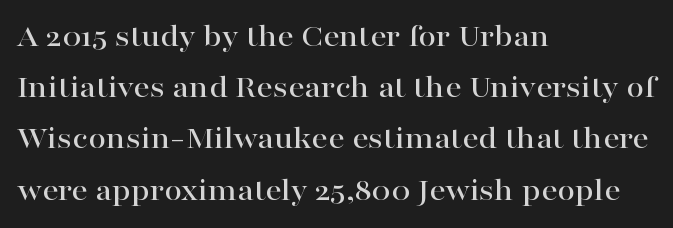
The image shows 32 px wide serif type, upright; set left-aligned, normal line spacing (1.6x), normal letter spacing, not underlined; high stroke contrast and a medium x-height.
